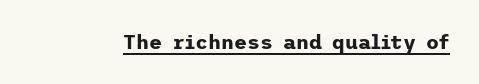
Weight: bold. Is the letter spacing exaggerated? No — it looks like the ordinary default. In designer terms, the underline attribute is active on this setting. A roman cut, with each character standing at attention.
